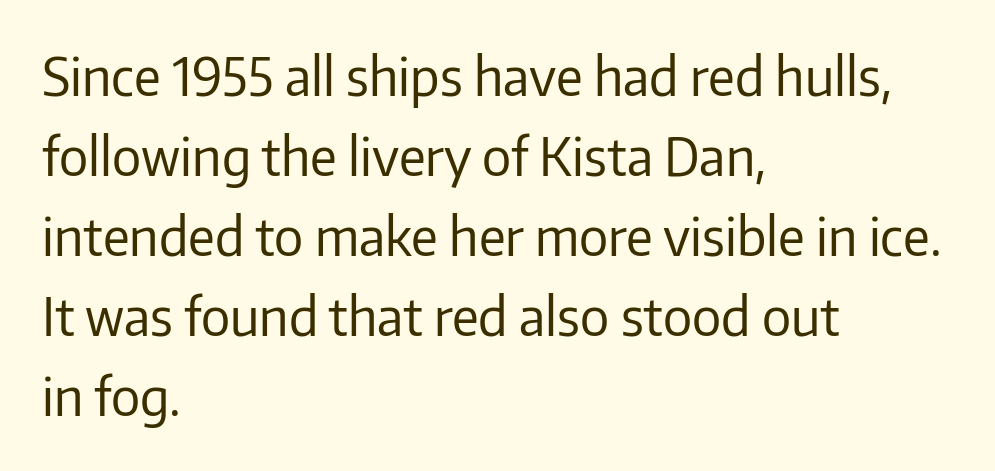
{"serif": "no", "italic": "no", "bold": "no", "weight": "regular", "width": "normal", "stroke_contrast": "low", "x_height": "medium", "monospaced": "no", "underline": "no", "align": "left", "line_spacing": "normal", "line_spacing_ratio": 1.54, "letter_spacing": "normal", "letter_spacing_em": 0.0, "glyph_px": 52}
